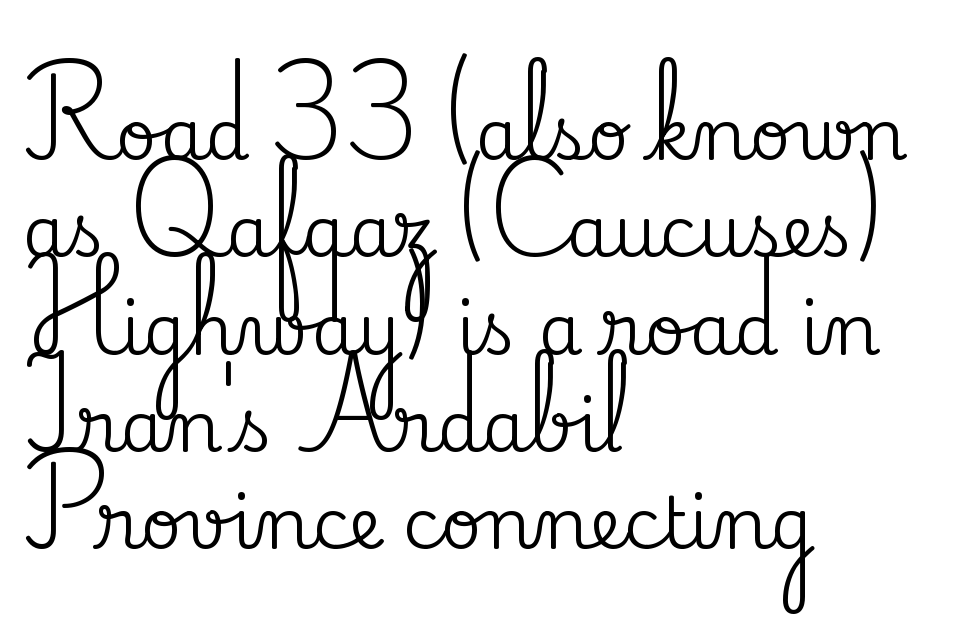
Rendered with straight, roman letterforms. The compositor pushed each line to the left boundary. Students, note that the glyphs here touch the page at normal intervals. Each letter's strokes conclude with small projecting serifs.
